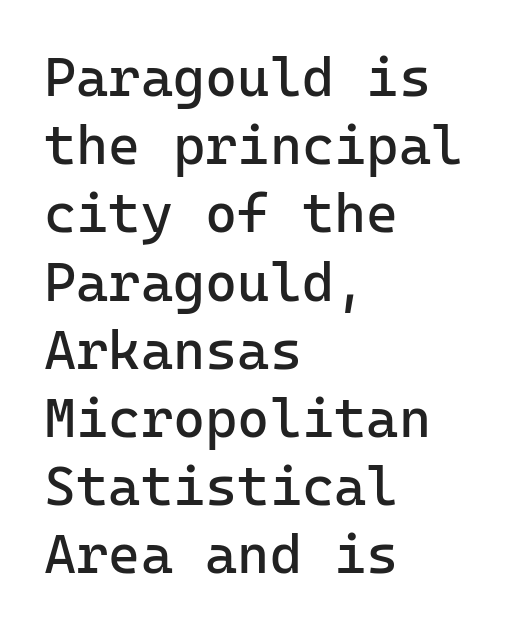
The image shows 55 px regular-weight sans-serif type, upright, monospaced; set left-aligned, line spacing 1.24x, normal letter spacing, not underlined; low stroke contrast and a medium x-height.
